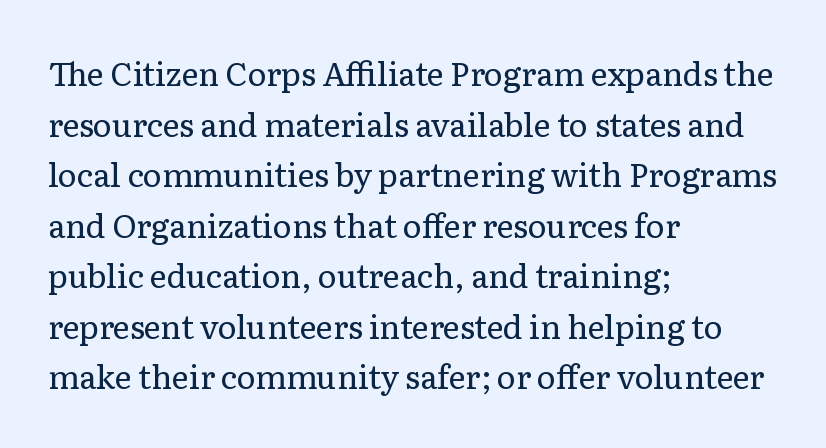
On a weight scale, this lands at 450 or below. In terms of letterform style, serifs are clearly present. Nothing unusual about the tracking: characters are spaced as the font intends. A typesetter would call this proportional, since set widths differ per character.
